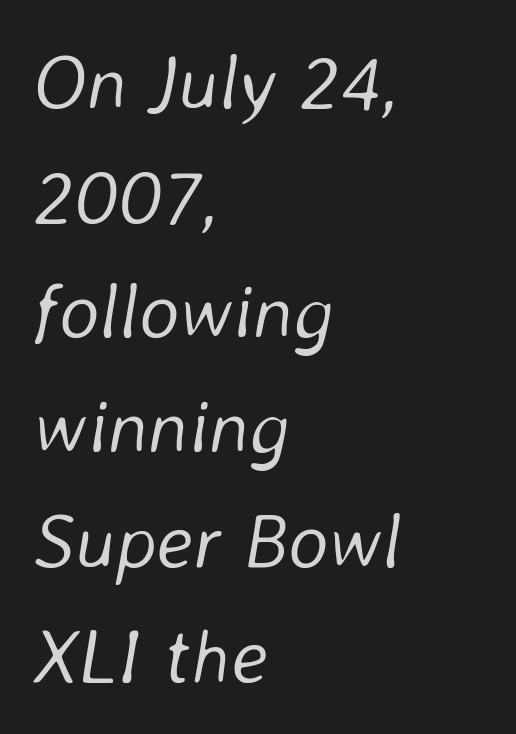
Q: Is the text bold? A: No.
Q: Is the text italic (slanted)? A: Yes, it leans right by about 8 degrees.
Q: Is the text underlined? A: No.
Q: How is the paragraph aligned? A: Left-aligned.
Q: Is the spacing between letters normal or unusually wide? A: Normal.
Q: Is the spacing between lines tight, normal or loose? A: Normal.
Q: Width (condensed, normal, or wide)? A: Normal.
Q: Stroke contrast? A: Low.
Q: x-height? A: Medium.
Q: Monospaced? A: No.
